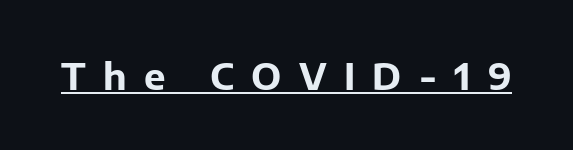
Weight: bold. The lettering is marked with a stroke running underneath it. No feet cap the strokes, marking this as sans-serif type. Here the designer chose a conventional face with non-uniform glyph widths. Each word looks stretched out because of the extra space between its letters.
